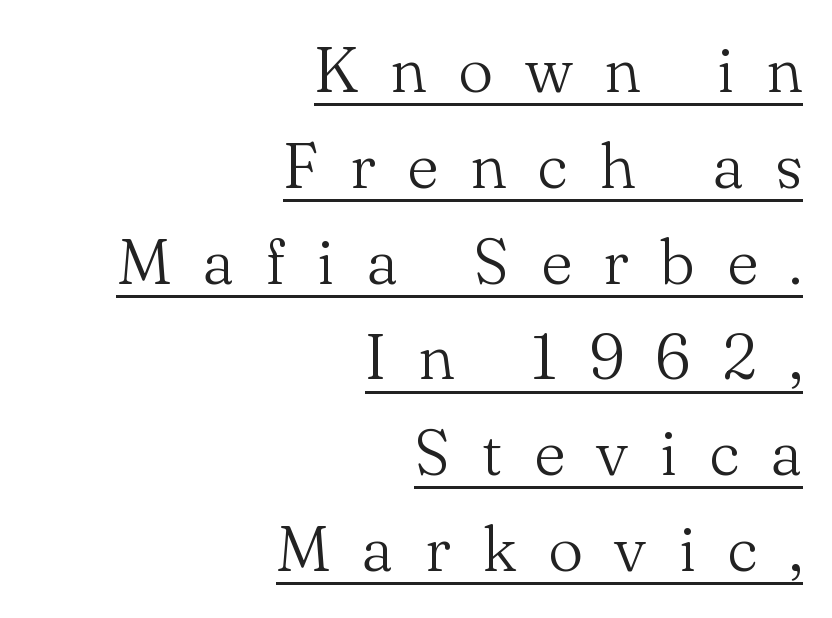
Q: Is the text bold? A: No.
Q: Is the text italic (slanted)? A: No, it is upright.
Q: Is the typeface a serif or a sans-serif typeface? A: Serif.
Q: Is the text underlined? A: Yes.
Q: How is the paragraph aligned? A: Right-aligned.
Q: Is the spacing between letters normal or unusually wide? A: Unusually wide.
Q: Is the spacing between lines tight, normal or loose? A: Normal.
Q: Width (condensed, normal, or wide)? A: Normal.
Q: Stroke contrast? A: Medium.
Q: x-height? A: Small.
Q: Monospaced? A: No.
